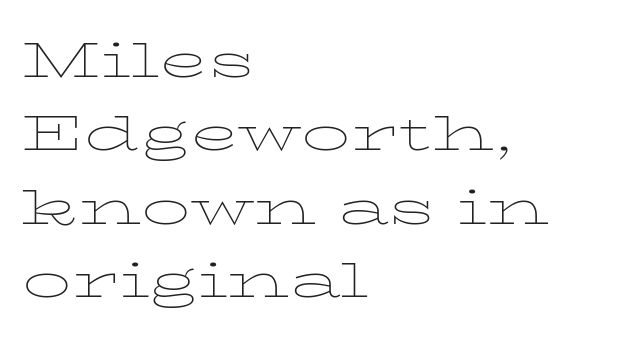
The image shows 49 px thin, wide serif type, upright; set left-aligned, normal line spacing (1.5x), normal letter spacing, not underlined; low stroke contrast and a medium x-height.
